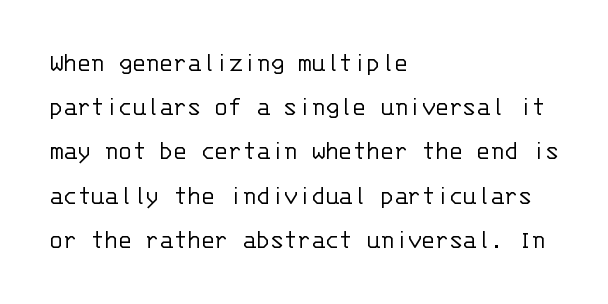
The image shows 28 px light sans-serif type, upright, monospaced; set left-aligned, normal line spacing (1.58x), normal letter spacing, not underlined; low stroke contrast and a large x-height.
